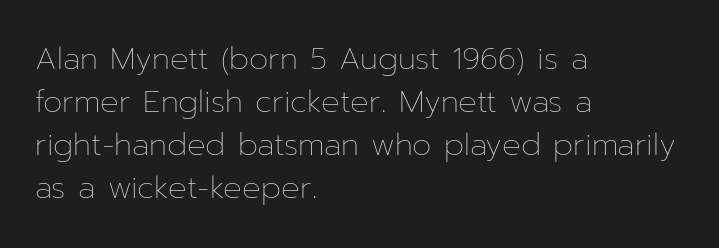
The rendering uses natural spacing where letterforms have individual widths. Notice how the stems are strictly vertical — no italics here. The setting favours the left margin, as ordinary paragraphs usually do. The vertical gap from one line to the next is medium. Any mark beneath the type? The region is blank.
